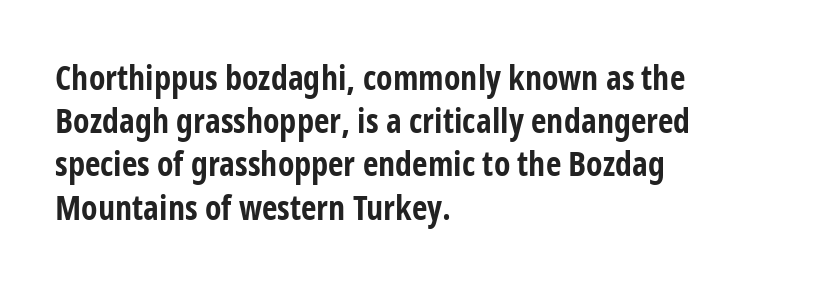
The image shows 34 px bold, condensed sans-serif type, upright; set left-aligned, normal line spacing (1.27x), normal letter spacing, not underlined; low stroke contrast and a medium x-height.
